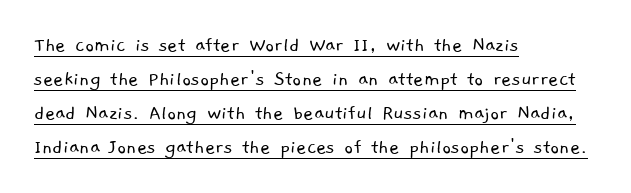
The image shows 22 px text type; set left-aligned, normal line spacing (1.54x), normal letter spacing, underlined.
